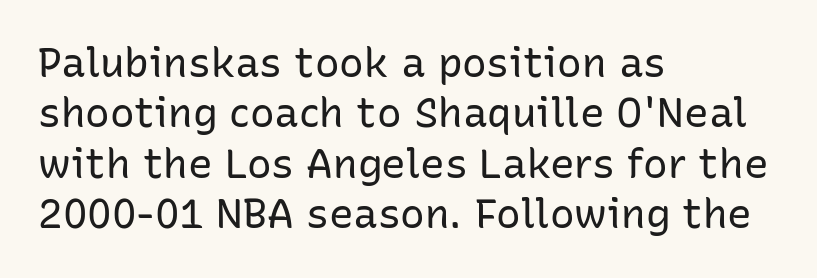
{"serif": "no", "italic": "no", "bold": "no", "weight": "regular", "width": "normal", "stroke_contrast": "low", "x_height": "medium", "monospaced": "no", "underline": "no", "align": "left", "line_spacing_ratio": 1.23, "letter_spacing": "normal", "letter_spacing_em": 0.0, "glyph_px": 41}
